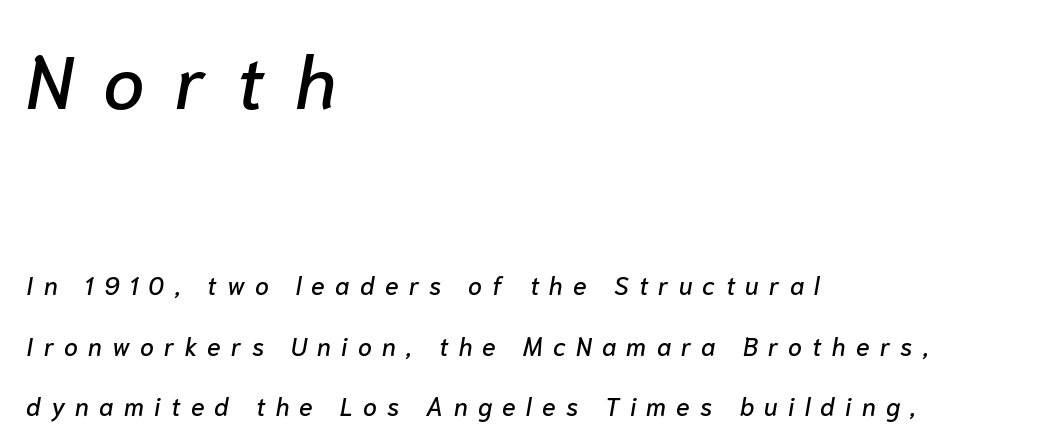
The image shows 75 px text type, italic (leaning right); set left-aligned, loose line spacing (2.42x), unusually wide letter spacing (+0.41 em), not underlined; the first (top) block is 3.0x larger; low stroke contrast and a medium x-height.
